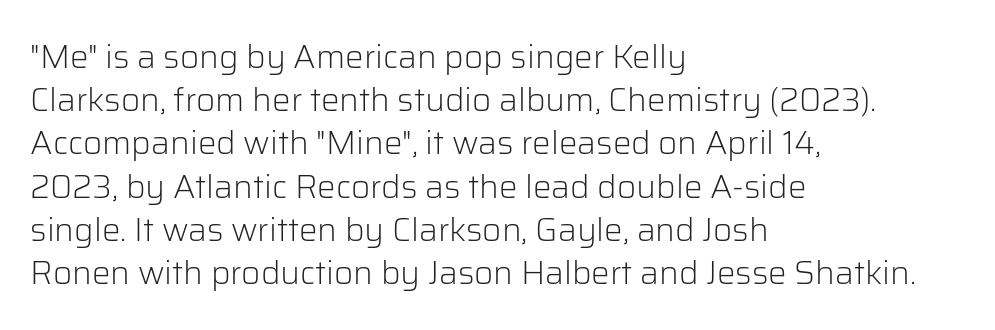
Q: Is the text bold? A: No.
Q: Is the text italic (slanted)? A: No, it is upright.
Q: Is the typeface a serif or a sans-serif typeface? A: Sans-serif.
Q: Is the text underlined? A: No.
Q: How is the paragraph aligned? A: Left-aligned.
Q: Is the spacing between letters normal or unusually wide? A: Normal.
Q: Is the spacing between lines tight, normal or loose? A: Normal.
Q: Width (condensed, normal, or wide)? A: Normal.
Q: Stroke contrast? A: Low.
Q: x-height? A: Medium.
Q: Monospaced? A: No.
